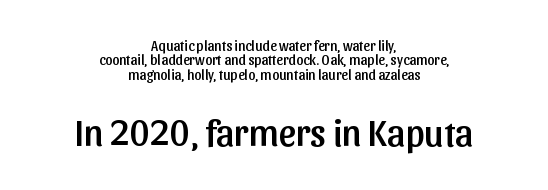
{"serif": "no", "italic": "no", "width": "normal", "stroke_contrast": "low", "x_height": "medium", "monospaced": "no", "underline": "no", "align": "center", "line_spacing": "tight", "line_spacing_ratio": 1.02, "letter_spacing": "normal", "letter_spacing_em": 0.0, "larger_block": "second", "size_ratio": 2.64, "glyph_px": 37}
